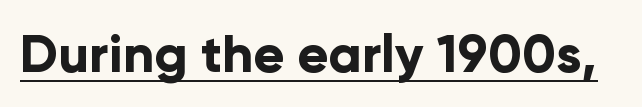
Q: Is the text bold? A: Yes.
Q: Is the text italic (slanted)? A: No, it is upright.
Q: Is the typeface a serif or a sans-serif typeface? A: Sans-serif.
Q: Is the text underlined? A: Yes.
Q: Is the spacing between letters normal or unusually wide? A: Normal.
Q: Width (condensed, normal, or wide)? A: Normal.
Q: Stroke contrast? A: Low.
Q: x-height? A: Medium.
Q: Monospaced? A: No.
